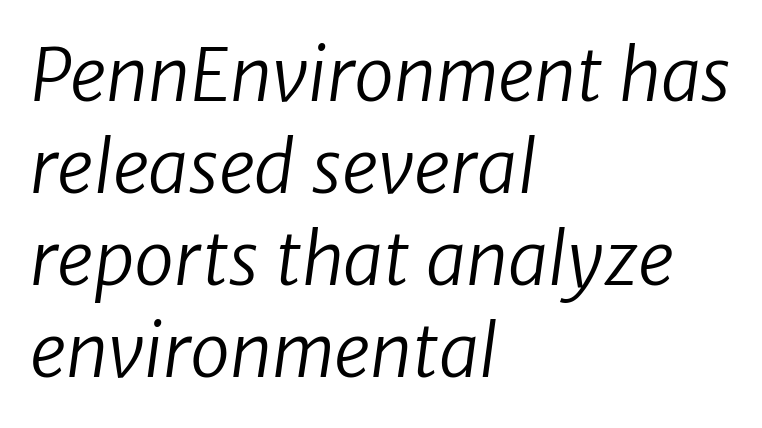
Q: Is the text bold? A: No.
Q: Is the typeface a serif or a sans-serif typeface? A: Sans-serif.
Q: Is the text underlined? A: No.
Q: How is the paragraph aligned? A: Left-aligned.
Q: Is the spacing between letters normal or unusually wide? A: Normal.
Q: Is the spacing between lines tight, normal or loose? A: Normal.
Q: Width (condensed, normal, or wide)? A: Normal.
Q: Stroke contrast? A: Low.
Q: x-height? A: Medium.
Q: Monospaced? A: No.
